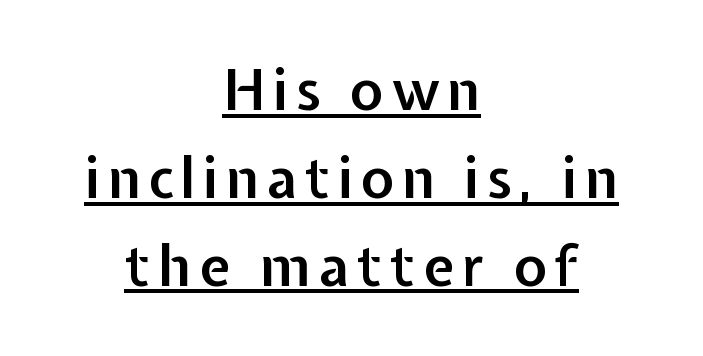
Q: Is the text bold? A: Semi-bold.
Q: Is the text italic (slanted)? A: No, it is upright.
Q: Is the typeface a serif or a sans-serif typeface? A: Sans-serif.
Q: Is the text underlined? A: Yes.
Q: How is the paragraph aligned? A: Centered.
Q: Is the spacing between lines tight, normal or loose? A: Normal.
Q: Width (condensed, normal, or wide)? A: Normal.
Q: Stroke contrast? A: Low.
Q: x-height? A: Medium.
Q: Monospaced? A: No.
